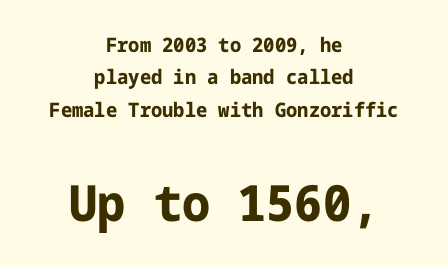
The image shows 50 px bold sans-serif type, upright; set centered, normal line spacing (1.62x), normal letter spacing, not underlined; the second (bottom) block is 2.5x larger; low stroke contrast and a medium x-height.
